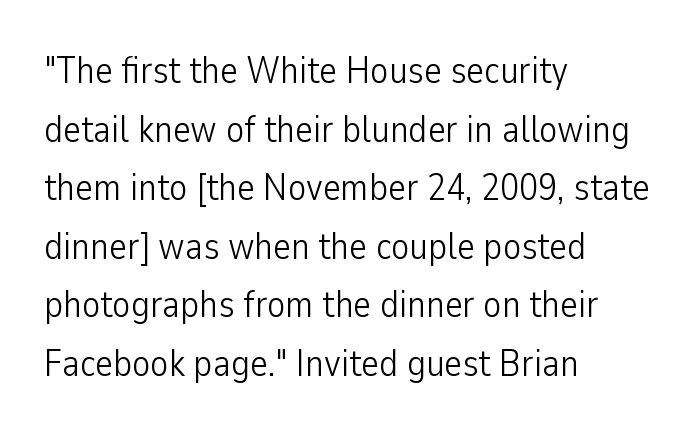
Short note: letters normally spaced. The passage shown is typed in a proportional face where columns would drift. You can tell it's not italic because the verticals are truly vertical. These glyphs show unthickened strokes, regular width or finer. Layout note: lines flush left.
